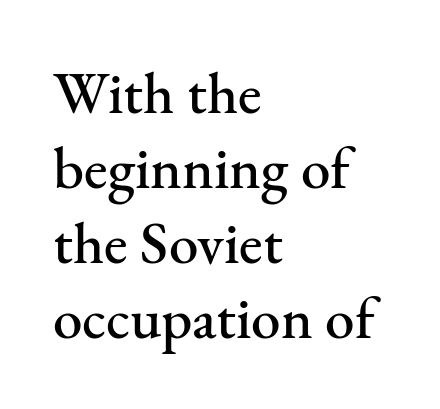
The image shows 59 px serif type, upright; set left-aligned, normal line spacing (1.27x), normal letter spacing, not underlined; medium stroke contrast and a small x-height.
